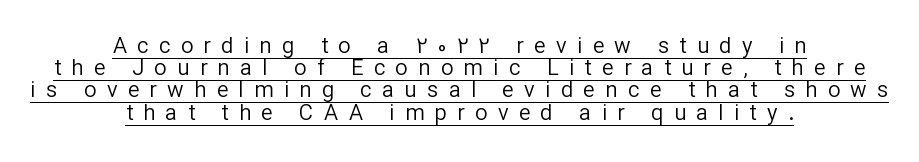
{"italic": "no", "bold": "no", "underline": "yes", "align": "center", "line_spacing": "tight", "line_spacing_ratio": 1.01, "letter_spacing": "wide", "letter_spacing_em": 0.47, "glyph_px": 22}
